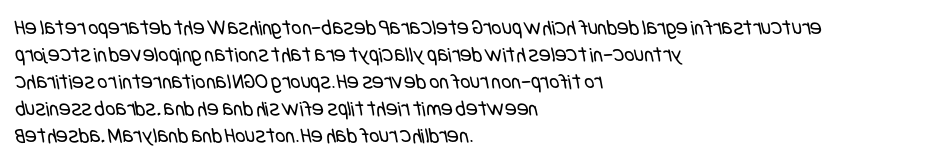
Q: Is the text bold? A: No.
Q: Is the text underlined? A: No.
Q: How is the paragraph aligned? A: Left-aligned.
Q: Is the spacing between letters normal or unusually wide? A: Normal.
